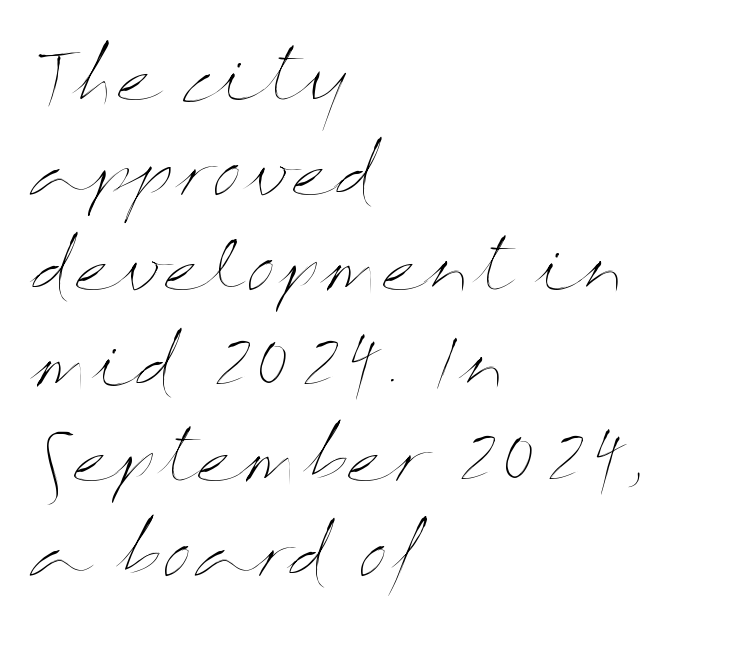
The image shows 68 px thin, wide type; set left-aligned, normal line spacing (1.4x), normal letter spacing, not underlined; medium stroke contrast and a medium x-height.
